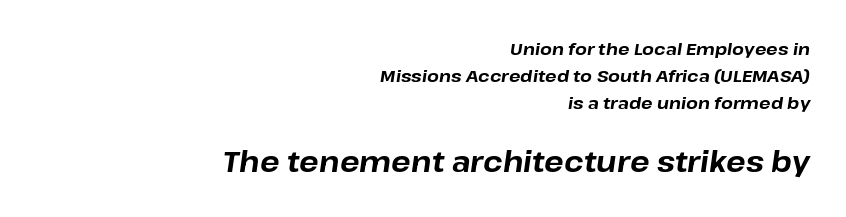
Here the second block reads like a headline and the first like body copy. All the whitespace from short lines collects on the left. Slant detected: the letters are inclined. The passage shown is not underscored anywhere. The leading is moderate, giving the passage an even texture.
